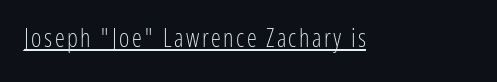
Q: Is the text bold? A: No.
Q: Is the text italic (slanted)? A: No, it is upright.
Q: Is the text underlined? A: Yes.
